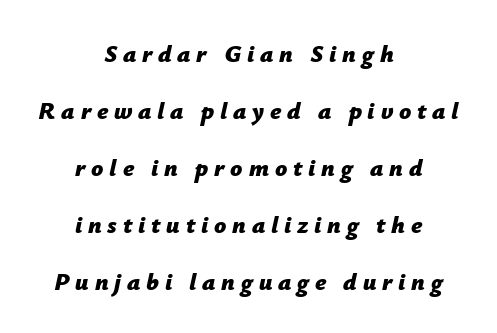
Short and long lines alike share a common midpoint. Reading down the column, the eye jumps a long way to each next line. How heavy is the stroke? Heavy — this is a bold. It's the slanting kind of type.
